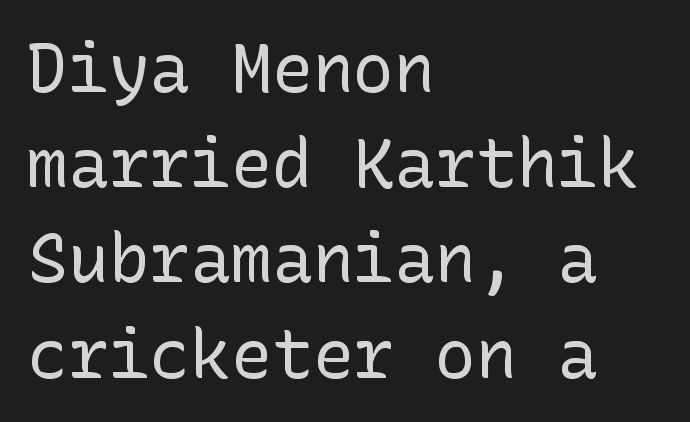
Q: Is the text bold? A: No.
Q: Is the text italic (slanted)? A: No, it is upright.
Q: Is the typeface a serif or a sans-serif typeface? A: Sans-serif.
Q: Is the text underlined? A: No.
Q: How is the paragraph aligned? A: Left-aligned.
Q: Is the spacing between letters normal or unusually wide? A: Normal.
Q: Is the spacing between lines tight, normal or loose? A: Normal.
Q: Width (condensed, normal, or wide)? A: Normal.
Q: Stroke contrast? A: Low.
Q: x-height? A: Medium.
